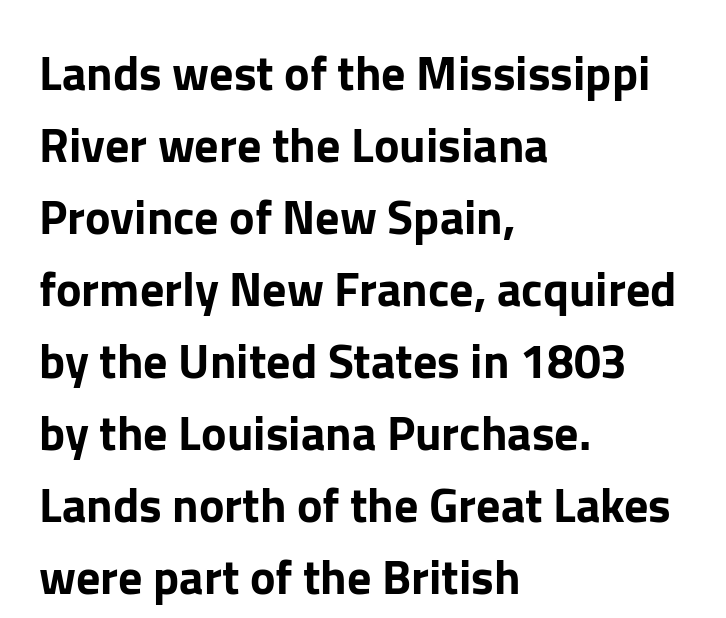
Underline: absent. Characters follow at the spacing the type designer built in. The block of text has a typical density, with ordinary space between rows. Note the varied advance widths — an 'i' is clearly narrower than an 'm'. In terms of letterform style, serifs are entirely absent. The passage is arranged the way most books set body copy — flush left.
